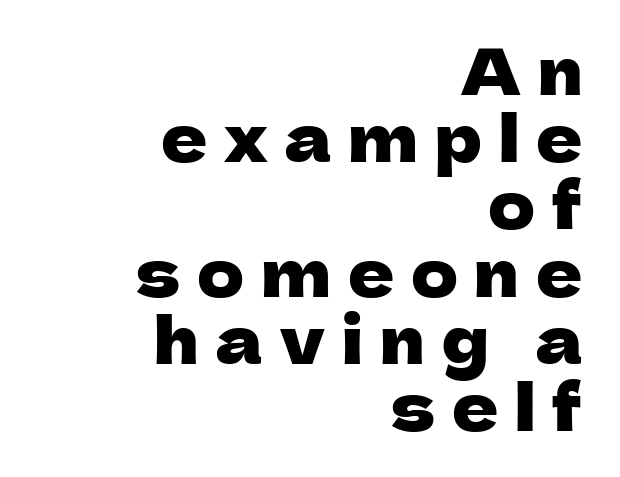
The image shows 64 px sans-serif type, upright; set right-aligned, tight line spacing (1.05x), unusually wide letter spacing (+0.26 em), not underlined; low stroke contrast and a medium x-height.
